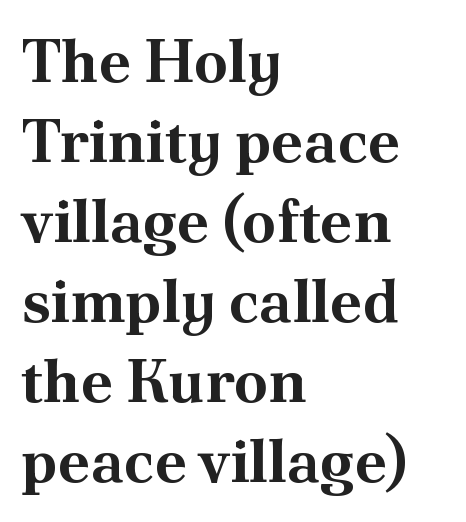
No extra tracking has been applied to these lines. The passage shown is not underscored anywhere. Visually the block forms a straight wall on the left and a jagged coastline on the right. These lines are rendered in a variable-pitch font. In terms of weight, the rendering is a true, heavy bold.
